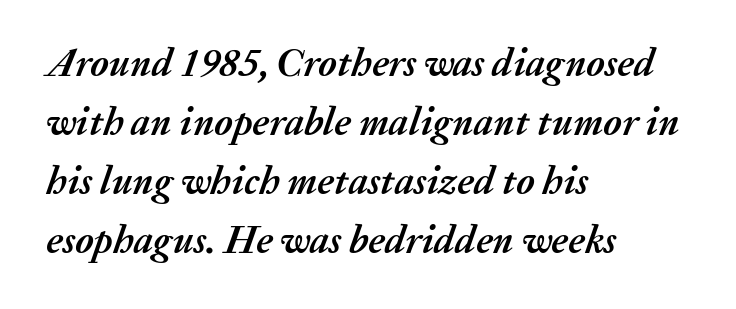
All the whitespace from short lines collects on the right. The letters advance in unequal steps, a hallmark of proportional type. If you measured baseline to baseline, you'd find a middling distance. The passage shown has conventional tracking throughout. Heavy, bold letterforms. Every character sits at an angle, as italics do.
